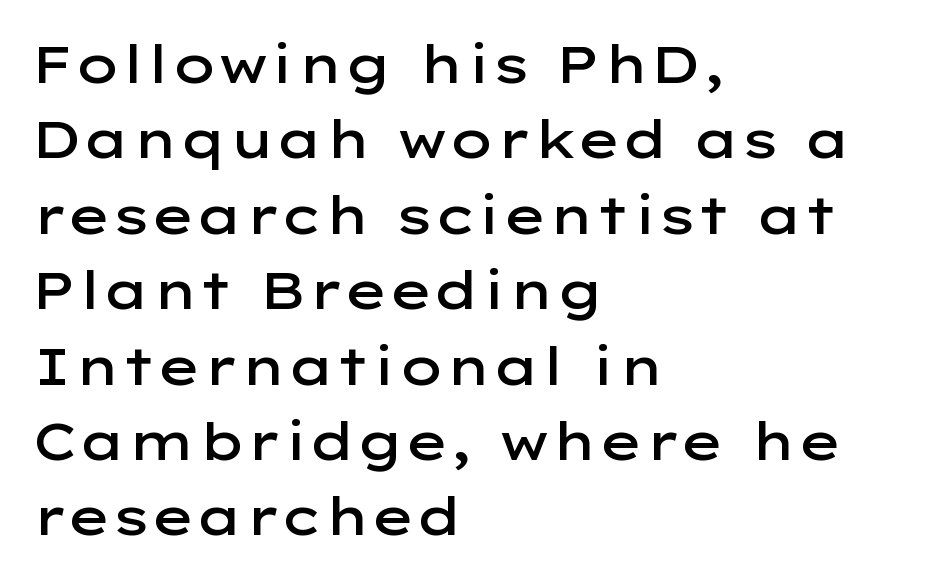
{"serif": "no", "italic": "no", "bold": "semi", "weight": "semibold", "width": "wide", "stroke_contrast": "low", "x_height": "medium", "monospaced": "no", "underline": "no", "align": "left", "line_spacing": "normal", "line_spacing_ratio": 1.45, "letter_spacing": "normal", "letter_spacing_em": 0.0, "glyph_px": 52}
